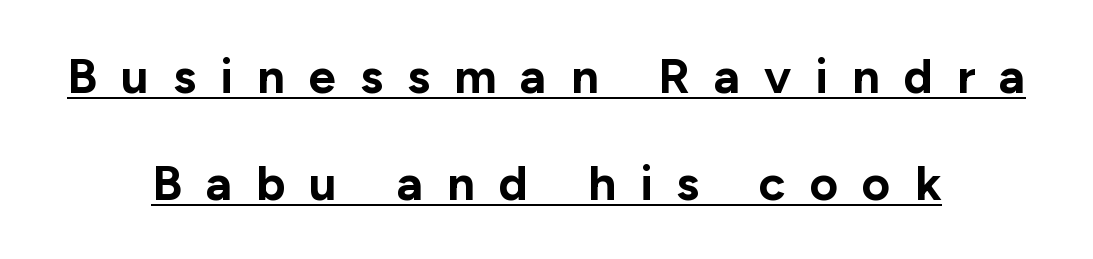
Characters remain perfectly vertical along every line. Rows of type keep a wide berth in the vertical direction. The font family rendered here belongs to the sans-serif group. Glyph-to-glyph distance is far greater than everyday printed text. Notice how thick the strokes are: this is what a full bold looks like. Each letter keeps its own natural width here, so spacing adapts to shape.
